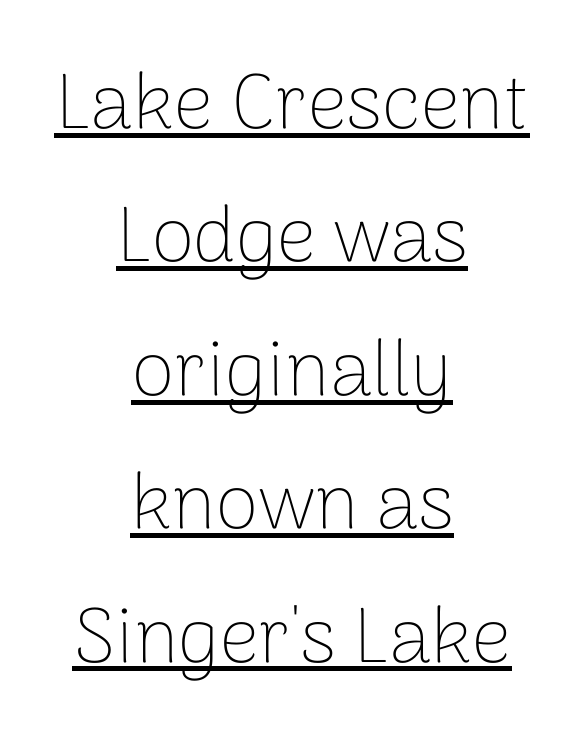
The image shows 78 px thin sans-serif type, upright; set centered, line spacing 1.71x, normal letter spacing, underlined; low stroke contrast and a medium x-height.
